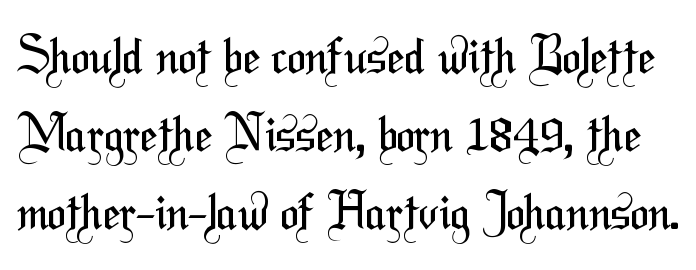
Character widths vary here, with narrow letters taking less room than wide ones. The letterforms sit at book weight or below. Caption: standard tracking, unaltered. This rendering features lettering with no underline. Type style note: lacks serifs. Vertical spacing — default.
